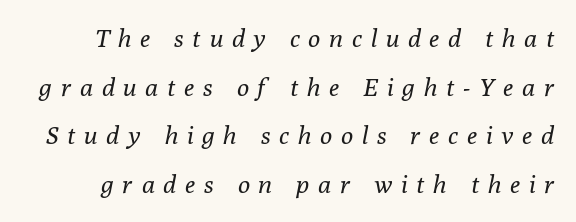
The passage shown has open, widely tracked lettering throughout. This rendering features lettering with no underline. Yep, that's italic — everything's leaning. Loosely led — the rows are spread out.
